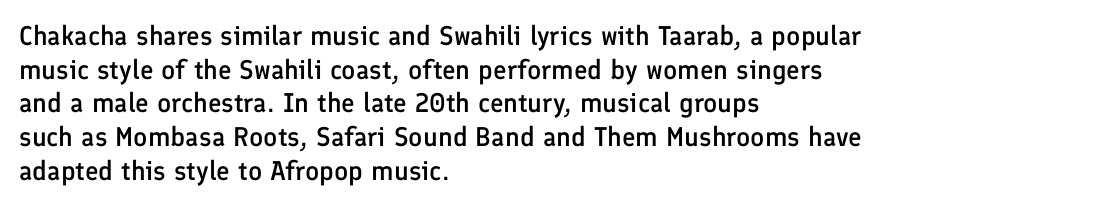
Does the copy run flush right? No — it runs flush left. The passage shown has conventional tracking throughout. Compared with an ordinary text face, these strokes are moderately heavier — a semibold. Unlike italic type, these characters show no tilt at all. No word sits above an underline.
